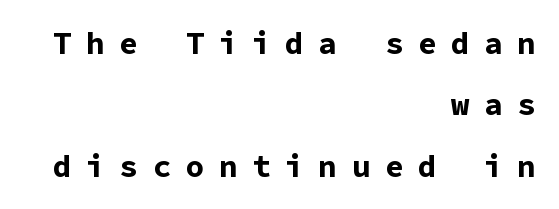
The image shows 31 px bold sans-serif type, upright, monospaced; set right-aligned, loose line spacing (1.98x), unusually wide letter spacing (+0.47 em), not underlined; low stroke contrast and a medium x-height.
